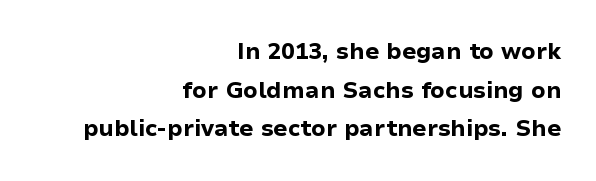
Spacing between characters is what you'd get straight out of the box. Notice how thick the strokes are: this is what a full bold looks like. Posture: straight, roman, zero tilt. This rendering features lettering with no underline. Teacher's note: observe the even right margin — that is flush-right alignment. If you measured baseline to baseline, you'd find a middling distance.
